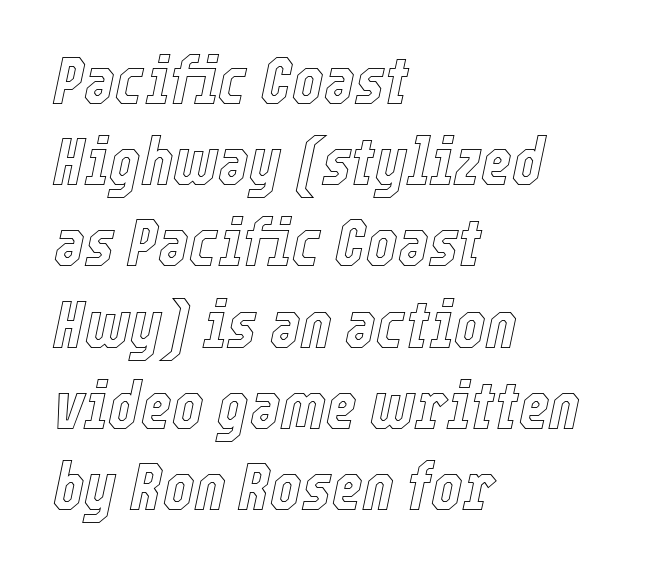
Q: Is the text italic (slanted)? A: Yes, it leans right by about 12 degrees.
Q: Is the text underlined? A: No.
Q: How is the paragraph aligned? A: Left-aligned.
Q: Is the spacing between letters normal or unusually wide? A: Normal.
Q: Width (condensed, normal, or wide)? A: Condensed.
Q: x-height? A: Medium.
Q: Monospaced? A: No.
